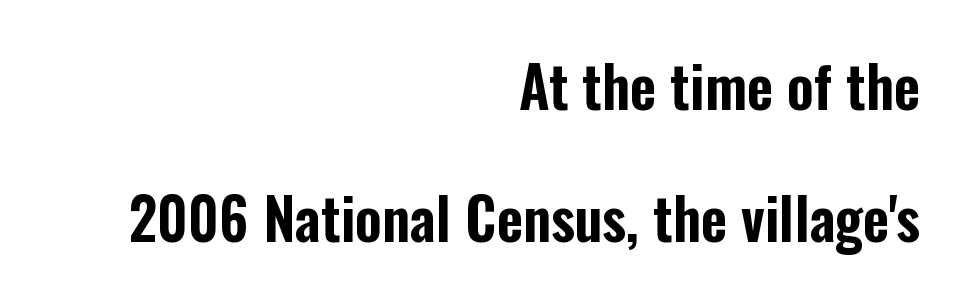
The type is set solid horizontally, with unmodified tracking. Is there much room between lines? Yes — plenty of vertical air separates them. The string is rendered with underlining switched off. Nope, not italic — everything's standing straight. The face used here is proportionally spaced, like ordinary book or web type.
